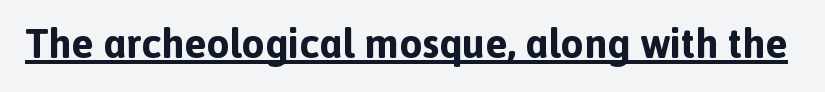
Characters remain perfectly vertical along every line. The rendering shows plain stroke endings on the letterforms — a sans-serif design. Every letter is thick-stroked: bold, no question. Varying glyph widths throughout — classic text-font behaviour.
